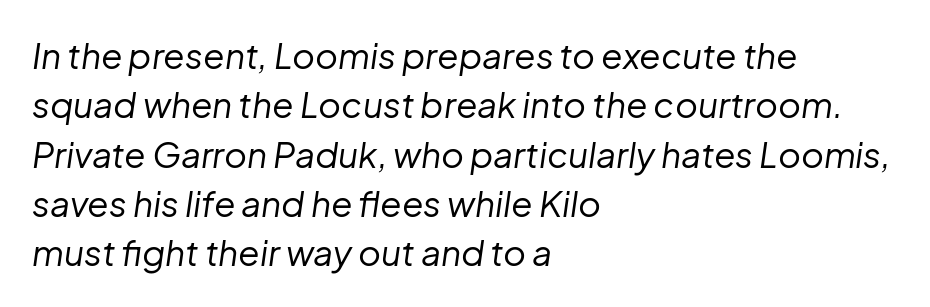
The image shows 35 px regular-weight type, italic (leaning right); set left-aligned, normal line spacing (1.41x), normal letter spacing, not underlined; low stroke contrast and a medium x-height.
